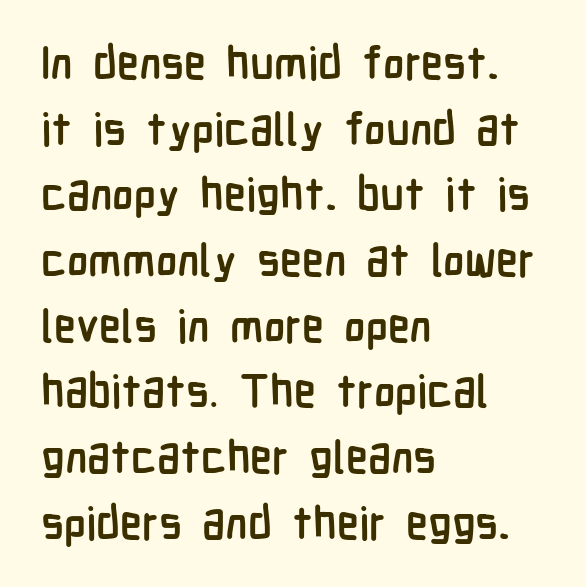
{"serif": "no", "italic": "no", "bold": "yes", "weight": "semibold", "width": "condensed", "stroke_contrast": "low", "x_height": "medium", "monospaced": "no", "underline": "no", "align": "left", "line_spacing": "normal", "line_spacing_ratio": 1.46, "letter_spacing": "normal", "letter_spacing_em": 0.0, "glyph_px": 45}
